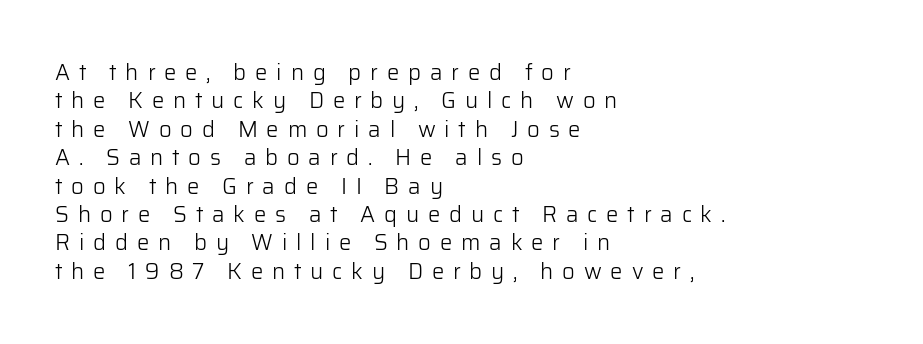
{"italic": "no", "bold": "no", "underline": "no", "align": "left", "line_spacing": "normal", "line_spacing_ratio": 1.29, "letter_spacing": "wide", "letter_spacing_em": 0.4, "glyph_px": 22}
